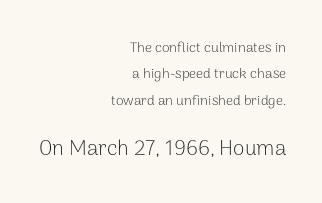
Q: Is the text bold? A: No.
Q: Is the text italic (slanted)? A: No, it is upright.
Q: Is the text underlined? A: No.
Q: How is the paragraph aligned? A: Right-aligned.
Q: Is the spacing between letters normal or unusually wide? A: Normal.
Q: Which block of text is set in a larger size, the first (top) or the second (bottom)? A: The second (bottom) one.
